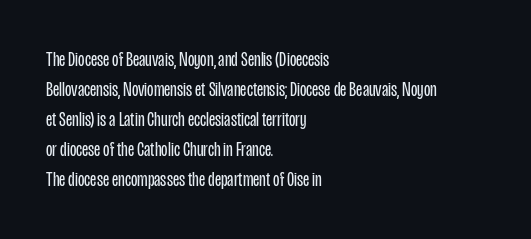
Compared with typical body copy, the letter spacing here is the same. The text block is weighted toward the left margin, trailing off unevenly rightward. The foot of each line stays bare and open. Evenly set lines give the paragraph a standard silhouette. Stroke thickness stays within the range of a standard reading face or lighter.
